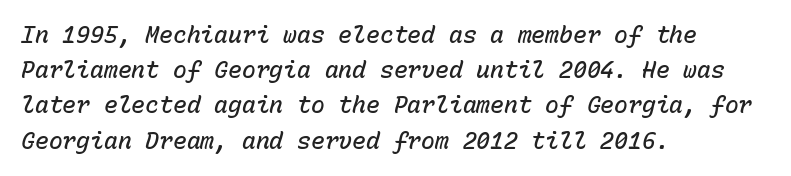
The string is rendered with underlining switched off. A somewhat darkened texture: the type is semibold rather than bold. Casual observation: everything's shoved over to the left. Style check: oblique. Vertical spacing — default.
